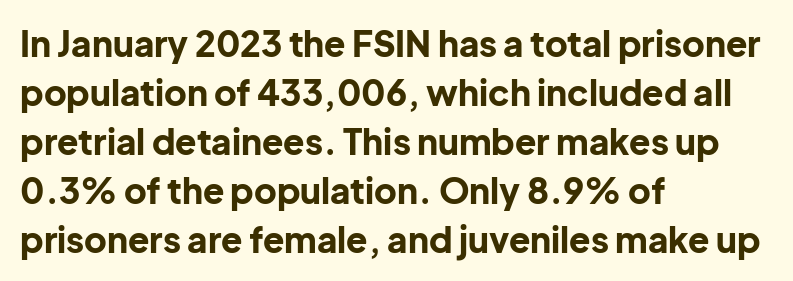
Any mark beneath the type? The region is blank. You can tell from the bare stems that sans-serif type was used. Interline gaps are of average width in this sample. Nope, not italic — everything's standing straight. The setting favours the left margin, as ordinary paragraphs usually do.
